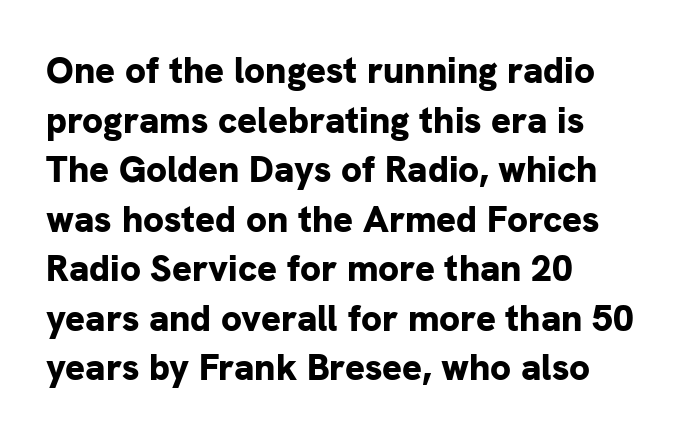
A normal amount of white space separates one row of letters from the next. The strip under each line holds only bare page. The lettering stays uniformly vertical, giving the passage a roman look. A typesetter would call this zero additional tracking. A typesetter would call this proportional, since set widths differ per character.
